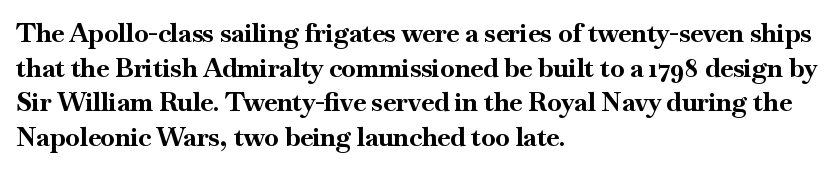
Do the letters lean? They stand straight. Standard letterfit; no display-style spreading of the glyphs. The strip under each line holds only bare page. The rendering anchors every line to the left-hand side. The glyphs have the mass of a bold cut. Quick note: interline space is typical.
